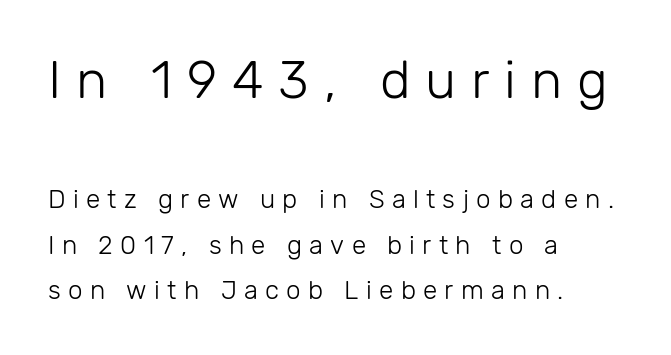
{"serif": "no", "italic": "no", "bold": "no", "weight": "light", "width": "normal", "stroke_contrast": "low", "x_height": "medium", "monospaced": "no", "underline": "no", "align": "left", "line_spacing_ratio": 1.75, "letter_spacing": "wide", "letter_spacing_em": 0.28, "larger_block": "first", "size_ratio": 2.04, "glyph_px": 53}
